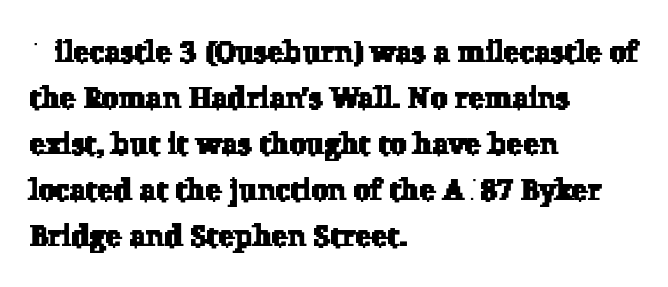
Q: Is the typeface a serif or a sans-serif typeface? A: Serif.
Q: Is the text underlined? A: No.
Q: How is the paragraph aligned? A: Left-aligned.
Q: Is the spacing between letters normal or unusually wide? A: Normal.
Q: Is the spacing between lines tight, normal or loose? A: Normal.
Q: Width (condensed, normal, or wide)? A: Normal.
Q: Stroke contrast? A: Low.
Q: x-height? A: Medium.
Q: Monospaced? A: No.
